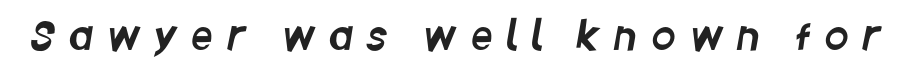
{"serif": "no", "width": "condensed", "stroke_contrast": "low", "x_height": "large", "monospaced": "no", "underline": "no", "letter_spacing": "wide", "letter_spacing_em": 0.4, "glyph_px": 38}
